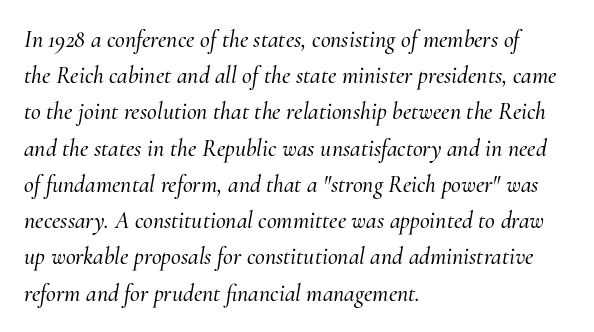
Q: Is the text italic (slanted)? A: Yes, it leans right by about 10 degrees.
Q: Is the text underlined? A: No.
Q: How is the paragraph aligned? A: Left-aligned.
Q: Is the spacing between letters normal or unusually wide? A: Normal.
Q: Is the spacing between lines tight, normal or loose? A: Normal.
